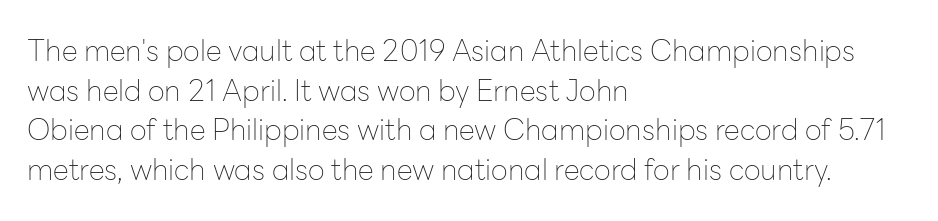
Check under the words: just untouched page. To sum up the face: it is a sans, with no serifs. The face used here is proportionally spaced, like ordinary book or web type. The face looks like a standard text weight, possibly lighter. This is the regular roman posture of the typeface.
